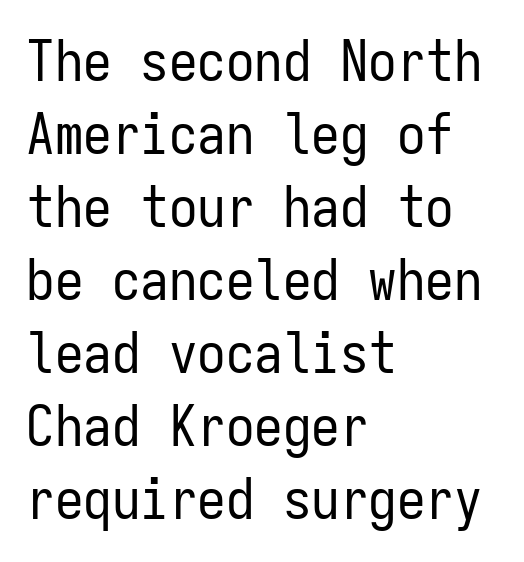
{"serif": "no", "italic": "no", "bold": "no", "weight": "regular", "width": "condensed", "stroke_contrast": "low", "x_height": "medium", "monospaced": "yes", "underline": "no", "align": "left", "line_spacing": "normal", "line_spacing_ratio": 1.28, "letter_spacing": "normal", "letter_spacing_em": 0.0, "glyph_px": 57}
